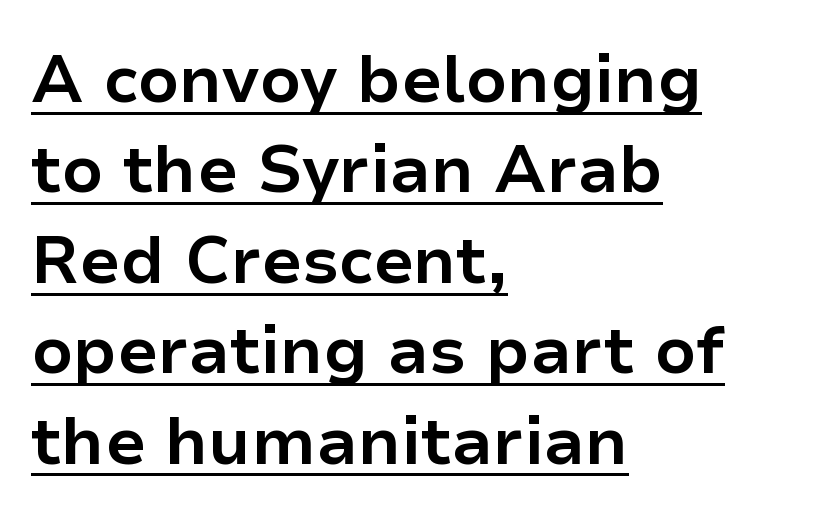
The image shows 66 px bold sans-serif type, upright; set left-aligned, normal line spacing (1.37x), normal letter spacing, underlined; low stroke contrast and a medium x-height.
